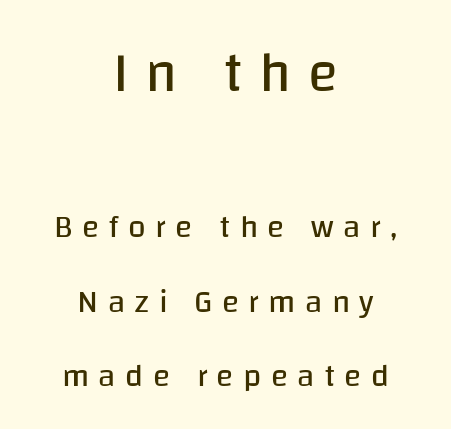
Q: Is the text bold? A: No.
Q: Is the text italic (slanted)? A: No, it is upright.
Q: Is the typeface a serif or a sans-serif typeface? A: Sans-serif.
Q: Is the text underlined? A: No.
Q: How is the paragraph aligned? A: Centered.
Q: Is the spacing between letters normal or unusually wide? A: Unusually wide.
Q: Is the spacing between lines tight, normal or loose? A: Loose.
Q: Which block of text is set in a larger size, the first (top) or the second (bottom)? A: The first (top) one.
Q: Width (condensed, normal, or wide)? A: Normal.
Q: Stroke contrast? A: Low.
Q: x-height? A: Large.
Q: Monospaced? A: No.
